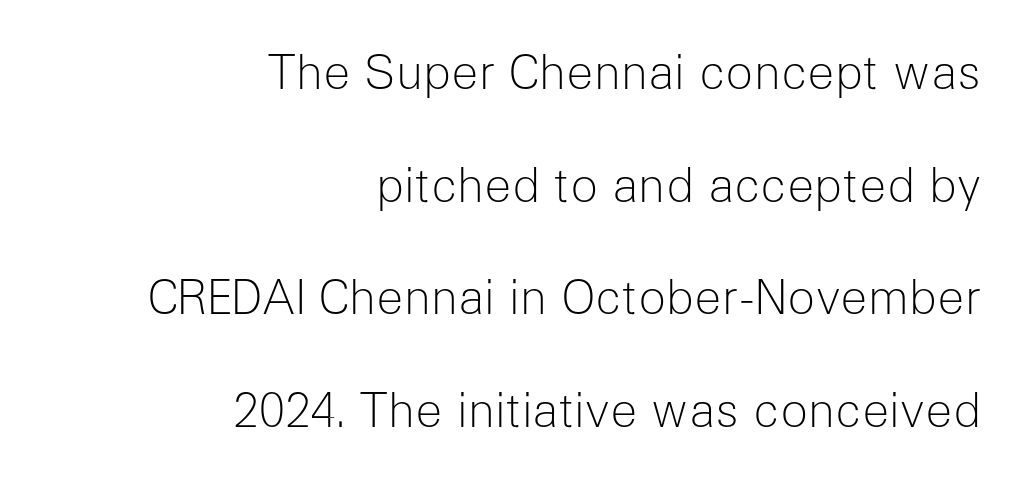
{"serif": "no", "italic": "no", "bold": "no", "weight": "light", "width": "normal", "stroke_contrast": "low", "x_height": "medium", "monospaced": "no", "underline": "no", "align": "right", "line_spacing": "loose", "line_spacing_ratio": 2.45, "letter_spacing": "normal", "letter_spacing_em": 0.0, "glyph_px": 46}
